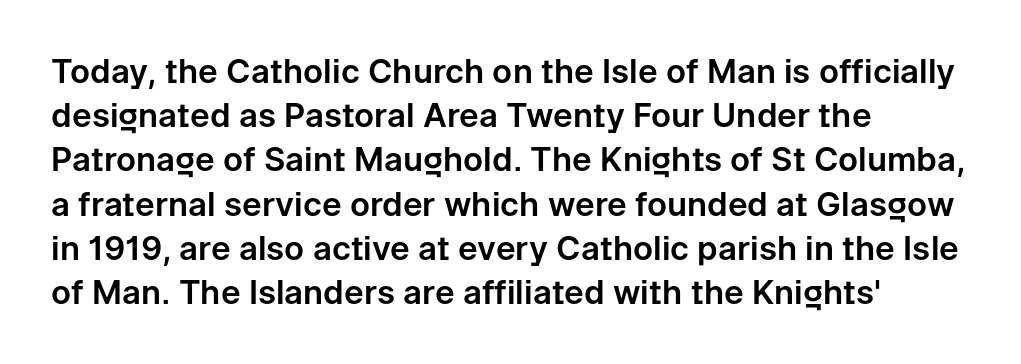
Nobody drew a line under any word here. A typesetter would call this zero additional tracking. Short and long lines alike share a common starting point at left. The designer left line spacing at the default. The face used here is proportionally spaced, like ordinary book or web type. This sample uses a sans-serif face.
